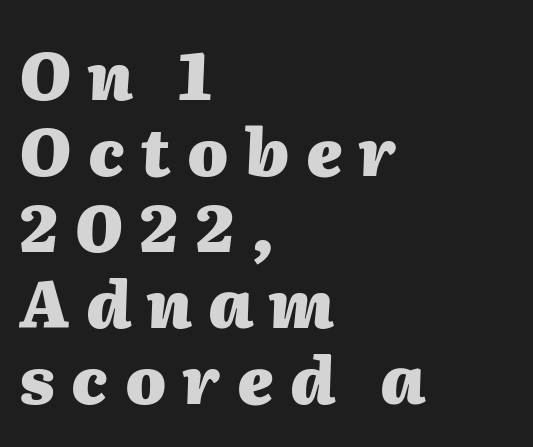
Q: Is the text bold? A: Yes.
Q: Is the text italic (slanted)? A: Yes, it leans right by about 2 degrees.
Q: Is the text underlined? A: No.
Q: How is the paragraph aligned? A: Left-aligned.
Q: Is the spacing between letters normal or unusually wide? A: Unusually wide.
Q: Width (condensed, normal, or wide)? A: Normal.
Q: Stroke contrast? A: Medium.
Q: x-height? A: Medium.
Q: Monospaced? A: No.
